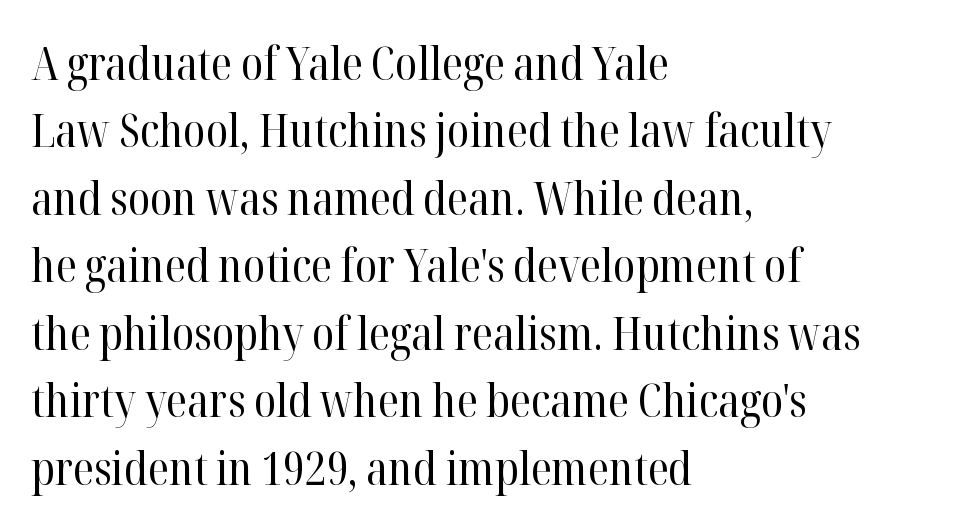
{"serif": "yes", "italic": "no", "bold": "no", "weight": "regular", "width": "normal", "stroke_contrast": "high", "x_height": "medium", "monospaced": "no", "underline": "no", "align": "left", "line_spacing": "normal", "line_spacing_ratio": 1.5, "letter_spacing": "normal", "letter_spacing_em": 0.0, "glyph_px": 45}
